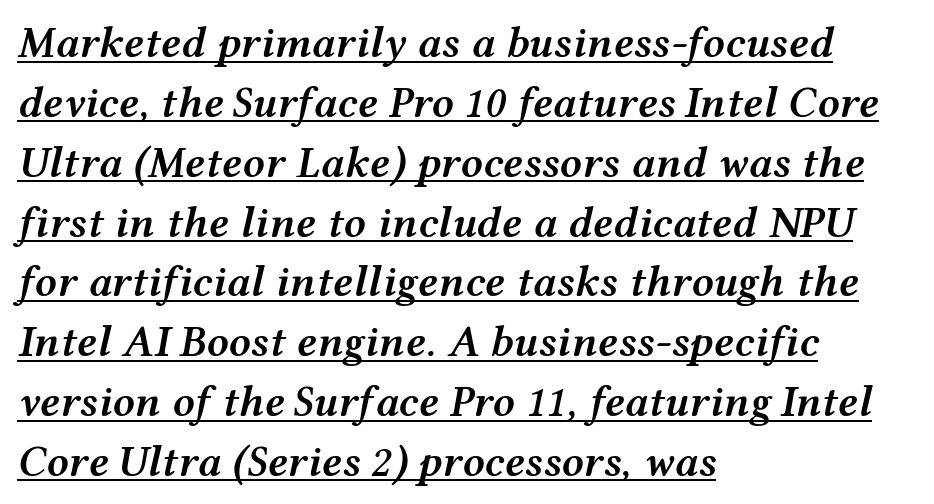
{"italic": "yes", "lean": "right", "slant_degrees": 12, "bold": "semi", "weight": "semibold", "width": "wide", "stroke_contrast": "medium", "x_height": "medium", "monospaced": "no", "underline": "yes", "align": "left", "line_spacing": "normal", "line_spacing_ratio": 1.36, "letter_spacing": "normal", "letter_spacing_em": 0.0, "glyph_px": 44}
